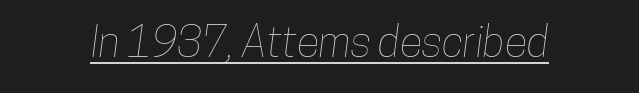
The image shows 42 px condensed type; set normal letter spacing, underlined; low stroke contrast and a medium x-height.
